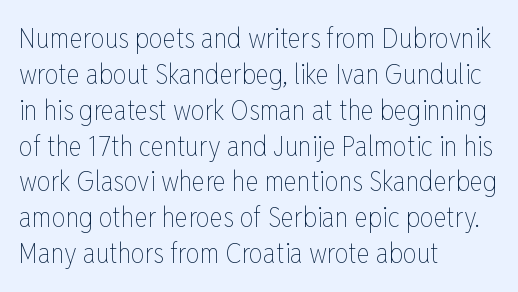
{"italic": "no", "bold": "no", "weight": "thin", "width": "condensed", "stroke_contrast": "low", "x_height": "medium", "monospaced": "no", "underline": "no", "align": "left", "line_spacing": "normal", "line_spacing_ratio": 1.28, "letter_spacing": "normal", "letter_spacing_em": 0.0, "glyph_px": 28}
